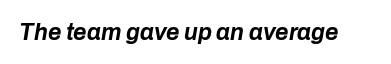
Looking at the ascenders, they clearly lean. Caption: standard tracking, unaltered. Pretty heavy lettering here — definitely bold. The baseline area is clear.
